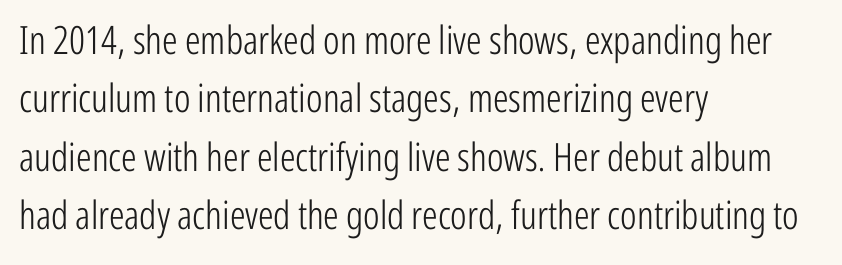
The image shows 39 px light, condensed sans-serif type, upright; set left-aligned, normal line spacing (1.5x), normal letter spacing, not underlined; low stroke contrast and a medium x-height.
